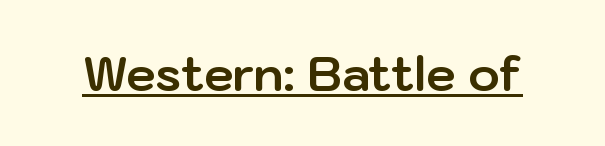
Q: Is the text bold? A: Yes.
Q: Is the text italic (slanted)? A: No, it is upright.
Q: Is the typeface a serif or a sans-serif typeface? A: Sans-serif.
Q: Is the text underlined? A: Yes.
Q: Is the spacing between letters normal or unusually wide? A: Normal.
Q: Width (condensed, normal, or wide)? A: Normal.
Q: Stroke contrast? A: Low.
Q: x-height? A: Medium.
Q: Monospaced? A: No.
